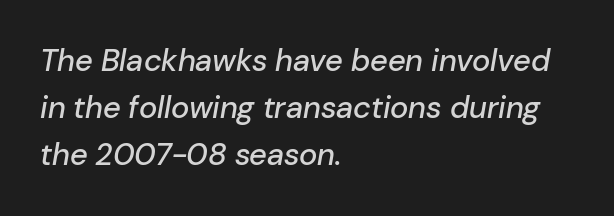
Q: Is the text italic (slanted)? A: Yes, it leans right by about 10 degrees.
Q: Is the text underlined? A: No.
Q: How is the paragraph aligned? A: Left-aligned.
Q: Is the spacing between letters normal or unusually wide? A: Normal.
Q: Is the spacing between lines tight, normal or loose? A: Normal.
Q: Width (condensed, normal, or wide)? A: Normal.
Q: Stroke contrast? A: Low.
Q: x-height? A: Medium.
Q: Monospaced? A: No.
